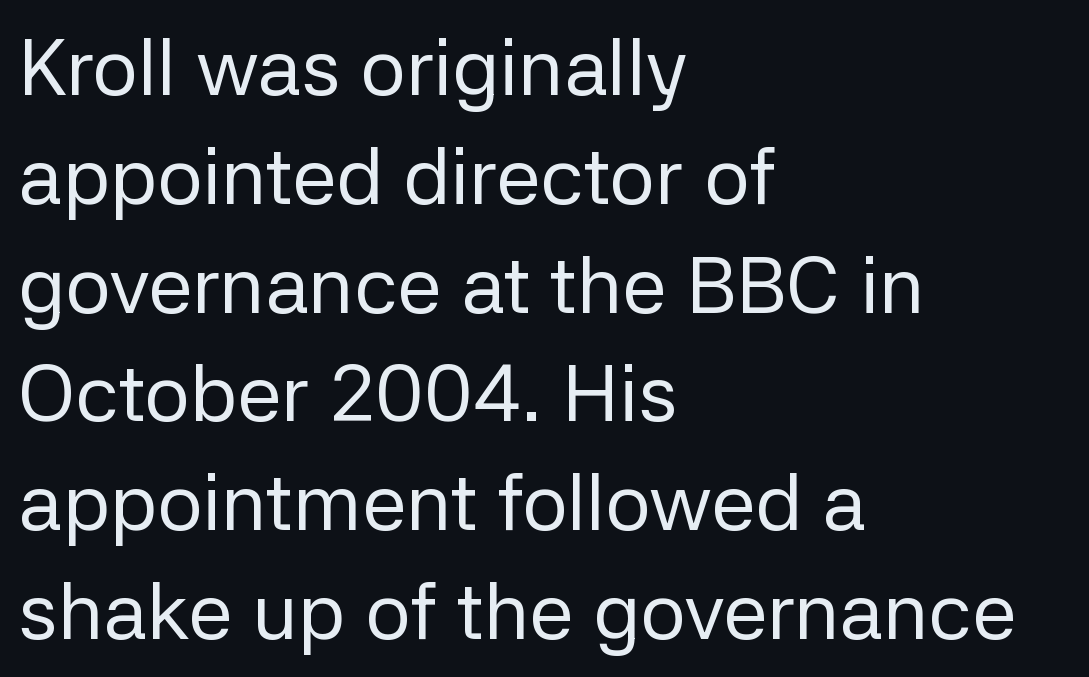
Q: Is the text bold? A: No.
Q: Is the text italic (slanted)? A: No, it is upright.
Q: Is the typeface a serif or a sans-serif typeface? A: Sans-serif.
Q: Is the text underlined? A: No.
Q: How is the paragraph aligned? A: Left-aligned.
Q: Is the spacing between letters normal or unusually wide? A: Normal.
Q: Is the spacing between lines tight, normal or loose? A: Normal.
Q: Width (condensed, normal, or wide)? A: Normal.
Q: Stroke contrast? A: Low.
Q: x-height? A: Medium.
Q: Monospaced? A: No.
